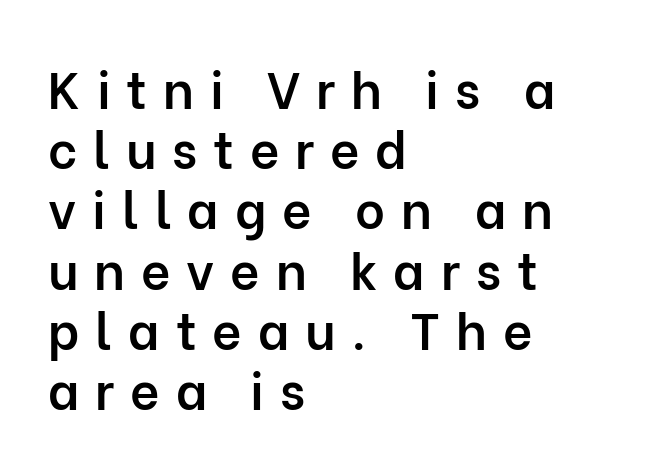
Q: Is the text bold? A: Semi-bold.
Q: Is the text italic (slanted)? A: No, it is upright.
Q: Is the typeface a serif or a sans-serif typeface? A: Sans-serif.
Q: Is the text underlined? A: No.
Q: How is the paragraph aligned? A: Left-aligned.
Q: Is the spacing between letters normal or unusually wide? A: Unusually wide.
Q: Width (condensed, normal, or wide)? A: Normal.
Q: Stroke contrast? A: Low.
Q: x-height? A: Medium.
Q: Monospaced? A: No.
